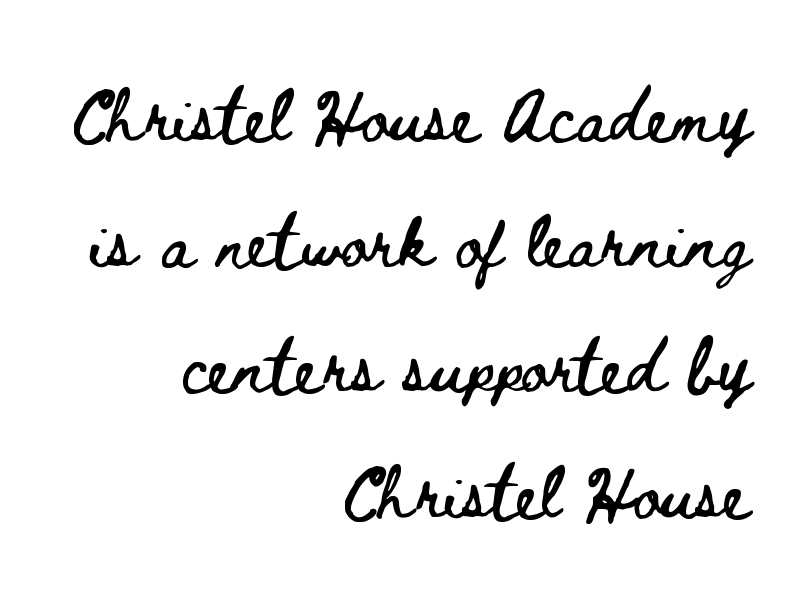
The image shows 53 px wide type; set right-aligned, loose line spacing (2.37x), normal letter spacing, not underlined; low stroke contrast and a small x-height.
